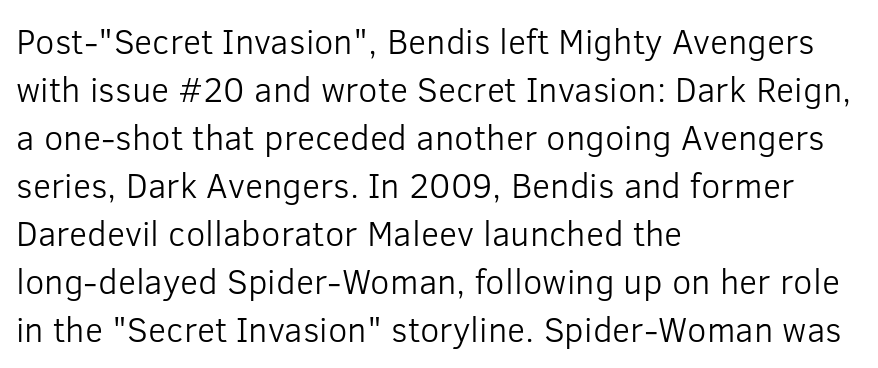
{"serif": "no", "italic": "no", "bold": "no", "weight": "light", "width": "normal", "stroke_contrast": "low", "x_height": "medium", "monospaced": "no", "underline": "no", "align": "left", "line_spacing": "normal", "line_spacing_ratio": 1.37, "letter_spacing": "normal", "letter_spacing_em": 0.0, "glyph_px": 35}
